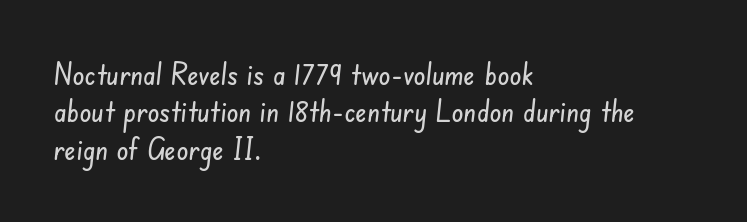
Q: Is the typeface a serif or a sans-serif typeface? A: Sans-serif.
Q: Is the text underlined? A: No.
Q: How is the paragraph aligned? A: Left-aligned.
Q: Is the spacing between letters normal or unusually wide? A: Normal.
Q: Is the spacing between lines tight, normal or loose? A: Normal.
Q: Width (condensed, normal, or wide)? A: Condensed.
Q: Stroke contrast? A: Low.
Q: x-height? A: Small.
Q: Monospaced? A: No.
